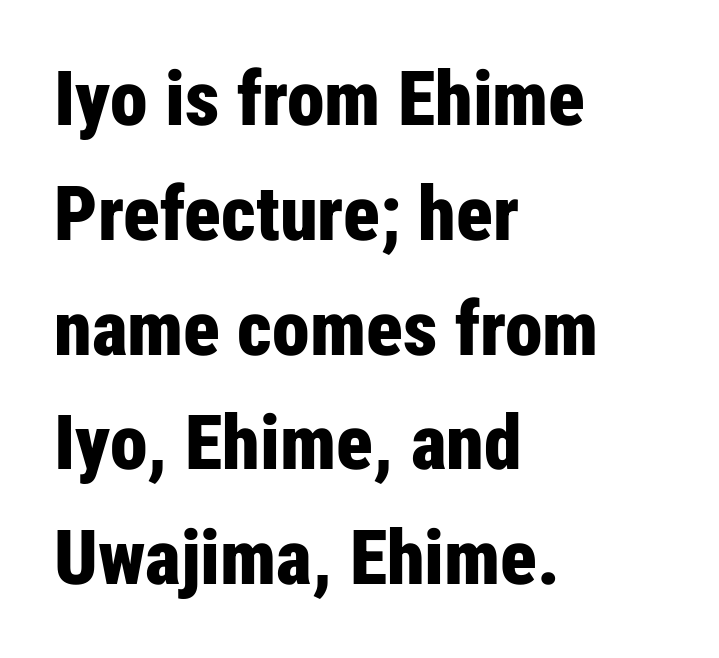
{"serif": "no", "italic": "no", "bold": "yes", "weight": "bold", "width": "condensed", "stroke_contrast": "low", "x_height": "medium", "monospaced": "no", "underline": "no", "align": "left", "line_spacing": "normal", "line_spacing_ratio": 1.51, "letter_spacing": "normal", "letter_spacing_em": 0.0, "glyph_px": 76}
